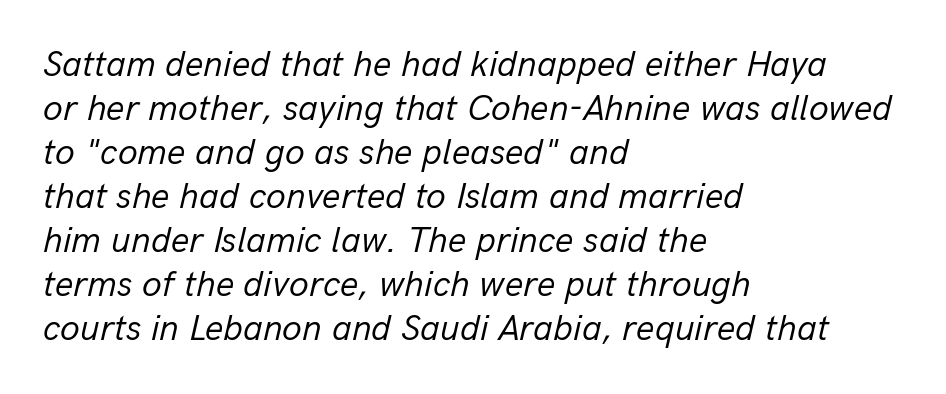
No chunkiness to these letters — they're not bold. The text block is weighted toward the left margin, trailing off unevenly rightward. Here the glyphs are tracked normally, forming tight word shapes. Observe the lean: these are italic letterforms.
